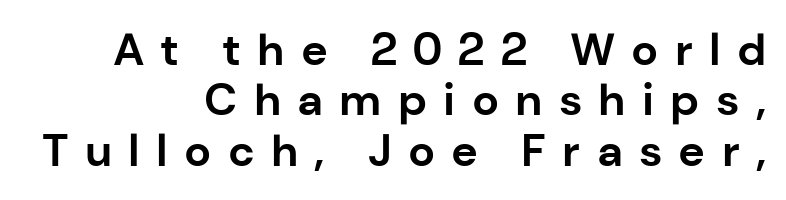
Q: Is the text bold? A: Yes.
Q: Is the text italic (slanted)? A: No, it is upright.
Q: Is the typeface a serif or a sans-serif typeface? A: Sans-serif.
Q: Is the text underlined? A: No.
Q: How is the paragraph aligned? A: Right-aligned.
Q: Is the spacing between letters normal or unusually wide? A: Unusually wide.
Q: Is the spacing between lines tight, normal or loose? A: Tight.
Q: Width (condensed, normal, or wide)? A: Normal.
Q: Stroke contrast? A: Low.
Q: x-height? A: Medium.
Q: Monospaced? A: No.
